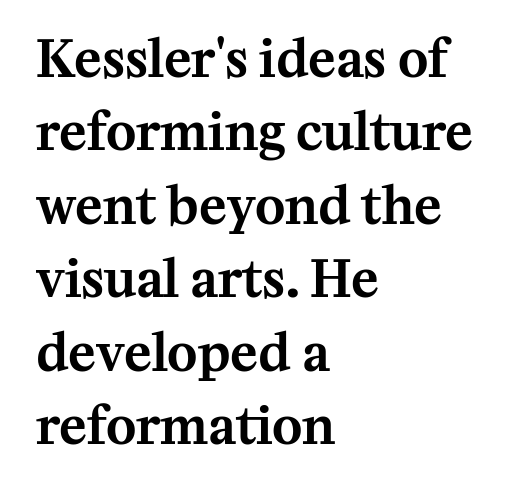
The image shows 51 px serif type, upright; set left-aligned, normal line spacing (1.44x), normal letter spacing, not underlined; medium stroke contrast and a medium x-height.
